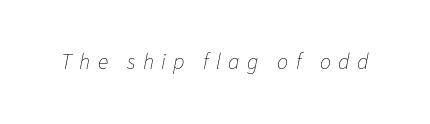
{"italic": "yes", "lean": "right", "slant_degrees": 11, "bold": "no", "underline": "no", "letter_spacing": "wide", "letter_spacing_em": 0.33, "glyph_px": 22}
